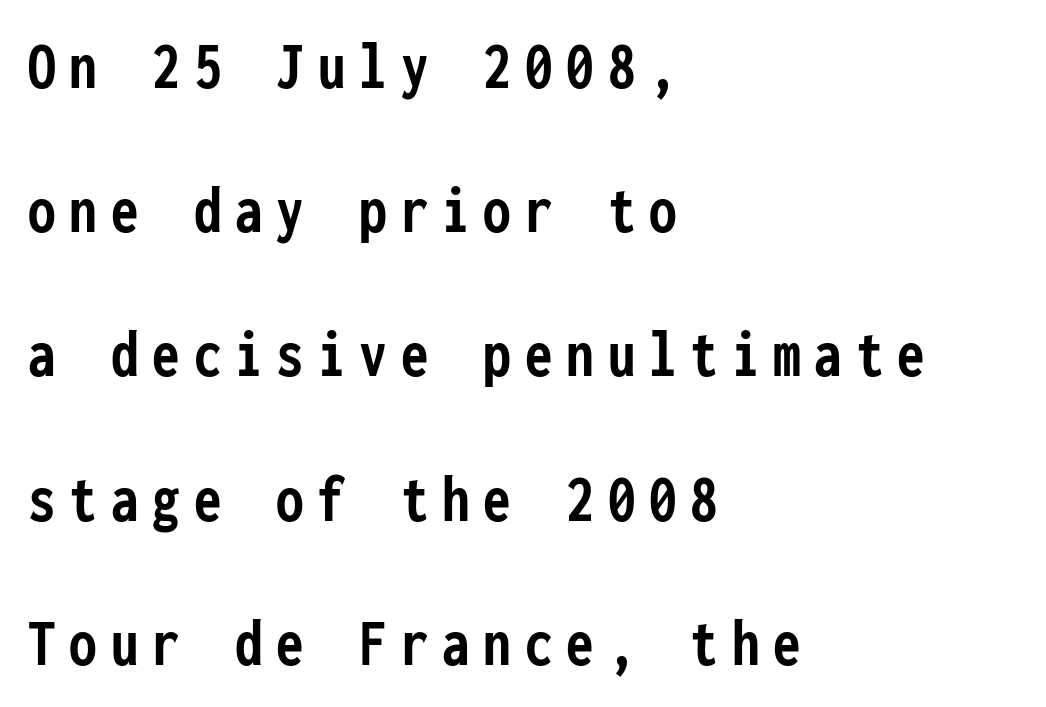
Q: Is the text bold? A: Yes.
Q: Is the text italic (slanted)? A: No, it is upright.
Q: Is the typeface a serif or a sans-serif typeface? A: Sans-serif.
Q: Is the text underlined? A: No.
Q: How is the paragraph aligned? A: Left-aligned.
Q: Is the spacing between letters normal or unusually wide? A: Unusually wide.
Q: Is the spacing between lines tight, normal or loose? A: Loose.
Q: Width (condensed, normal, or wide)? A: Condensed.
Q: Stroke contrast? A: Low.
Q: x-height? A: Medium.
Q: Monospaced? A: Yes.
